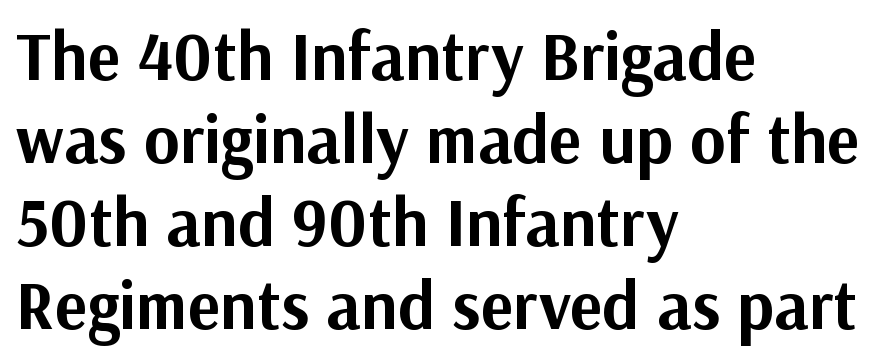
Q: Is the text bold? A: Yes.
Q: Is the text italic (slanted)? A: No, it is upright.
Q: Is the typeface a serif or a sans-serif typeface? A: Sans-serif.
Q: Is the text underlined? A: No.
Q: How is the paragraph aligned? A: Left-aligned.
Q: Is the spacing between letters normal or unusually wide? A: Normal.
Q: Width (condensed, normal, or wide)? A: Normal.
Q: Stroke contrast? A: Medium.
Q: x-height? A: Medium.
Q: Monospaced? A: No.
